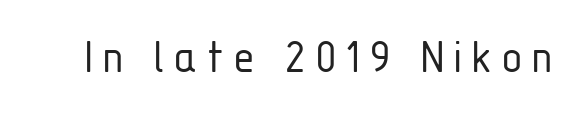
The image shows 50 px light, condensed sans-serif type, upright; set not underlined; low stroke contrast and a medium x-height.
